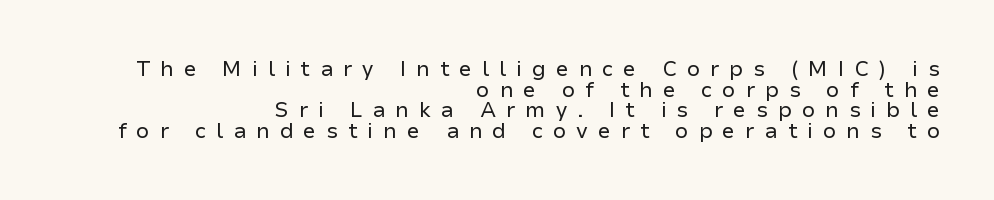
In terms of leading, this rendering errs on the cramped side. Has an underline been added? It has not. It's the straight-up-and-down kind of type. You could only call the tracking loose — the letters float apart. Caption: face not bold, strokes unweighted.
